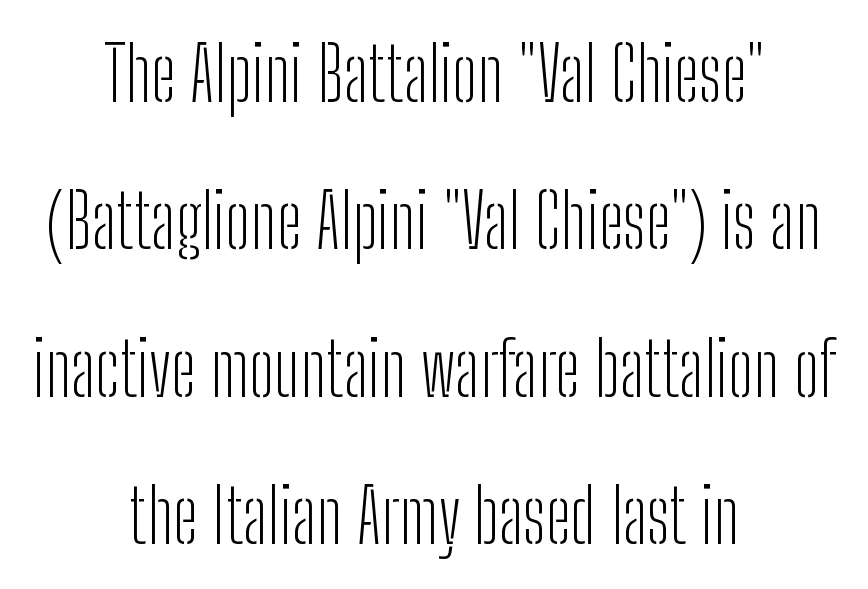
Q: Is the text bold? A: No.
Q: Is the text italic (slanted)? A: No, it is upright.
Q: Is the typeface a serif or a sans-serif typeface? A: Sans-serif.
Q: Is the text underlined? A: No.
Q: How is the paragraph aligned? A: Centered.
Q: Is the spacing between letters normal or unusually wide? A: Normal.
Q: Is the spacing between lines tight, normal or loose? A: Loose.
Q: Width (condensed, normal, or wide)? A: Condensed.
Q: Stroke contrast? A: Low.
Q: x-height? A: Medium.
Q: Monospaced? A: No.
